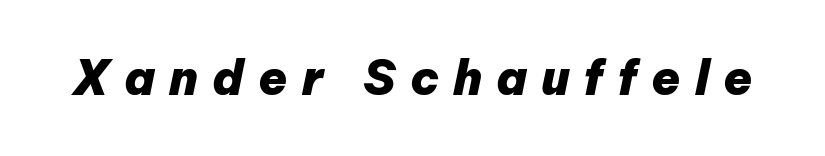
The image shows 47 px heavy type, italic (leaning right); set unusually wide letter spacing (+0.3 em), not underlined; low stroke contrast and a medium x-height.
